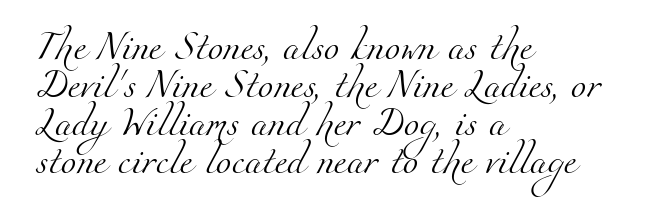
{"serif": "yes", "bold": "no", "weight": "light", "width": "normal", "stroke_contrast": "medium", "x_height": "small", "monospaced": "no", "underline": "no", "align": "left", "line_spacing": "normal", "line_spacing_ratio": 1.36, "letter_spacing": "normal", "letter_spacing_em": 0.0, "glyph_px": 28}
